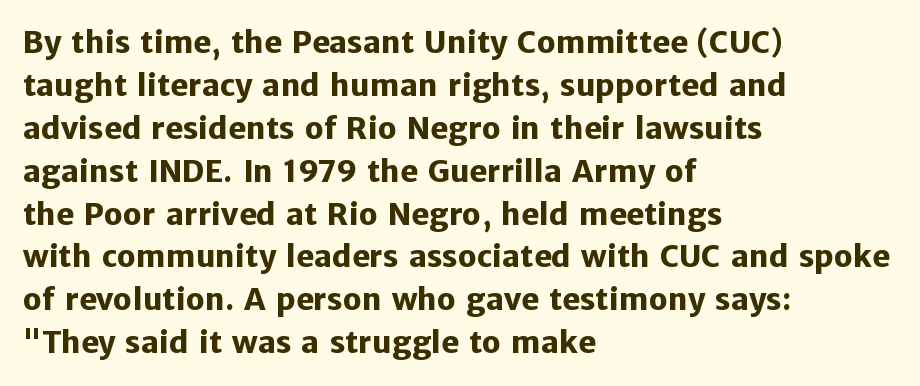
{"serif": "no", "italic": "no", "bold": "yes", "weight": "heavy", "width": "normal", "stroke_contrast": "low", "x_height": "medium", "monospaced": "no", "underline": "no", "align": "left", "line_spacing": "normal", "line_spacing_ratio": 1.43, "letter_spacing": "normal", "letter_spacing_em": 0.0, "glyph_px": 30}
